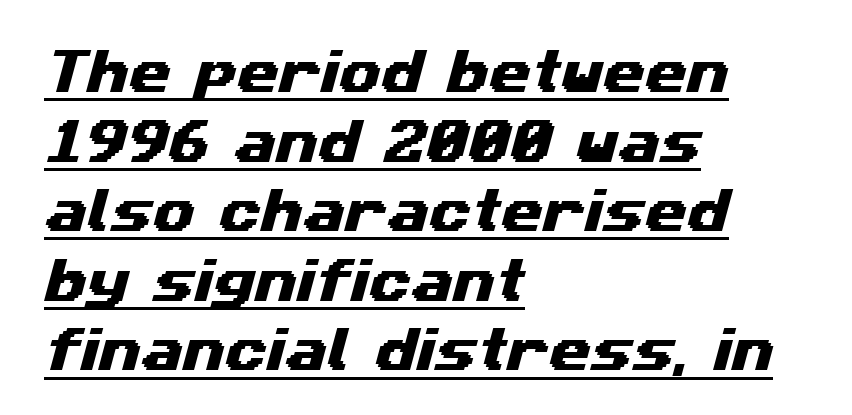
Q: Is the typeface a serif or a sans-serif typeface? A: Sans-serif.
Q: Is the text underlined? A: Yes.
Q: How is the paragraph aligned? A: Left-aligned.
Q: Is the spacing between letters normal or unusually wide? A: Normal.
Q: Is the spacing between lines tight, normal or loose? A: Normal.
Q: Width (condensed, normal, or wide)? A: Wide.
Q: Stroke contrast? A: Medium.
Q: x-height? A: Medium.
Q: Monospaced? A: No.
